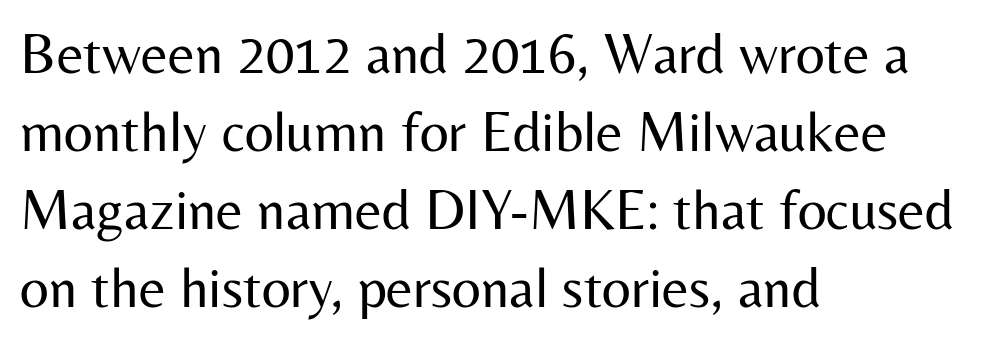
The image shows 57 px regular-weight sans-serif type, upright; set left-aligned, normal line spacing (1.37x), normal letter spacing, not underlined; medium stroke contrast and a medium x-height.
